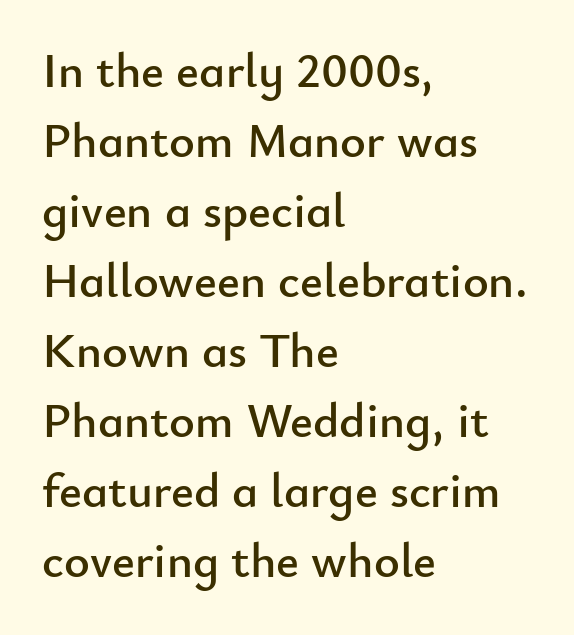
Q: Is the text italic (slanted)? A: No, it is upright.
Q: Is the typeface a serif or a sans-serif typeface? A: Sans-serif.
Q: Is the text underlined? A: No.
Q: How is the paragraph aligned? A: Left-aligned.
Q: Is the spacing between letters normal or unusually wide? A: Normal.
Q: Is the spacing between lines tight, normal or loose? A: Normal.
Q: Width (condensed, normal, or wide)? A: Normal.
Q: Stroke contrast? A: Low.
Q: x-height? A: Small.
Q: Monospaced? A: No.
